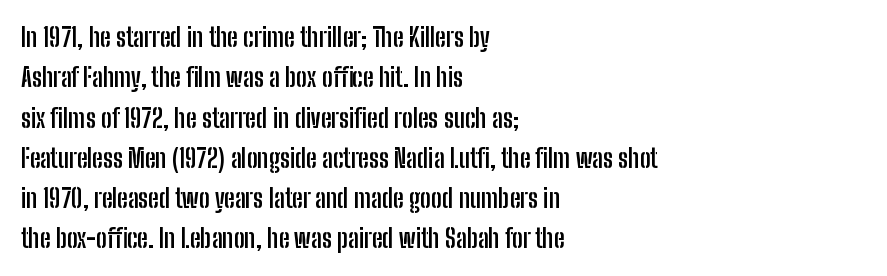
A classic flush-left, rag-right setting is used for this passage. Rows of type keep a routine distance in the vertical direction. Descenders are the only things crossing below the line. The strokes are fattened all the way to bold. Tracking value appears to be zero — textbook default spacing.
